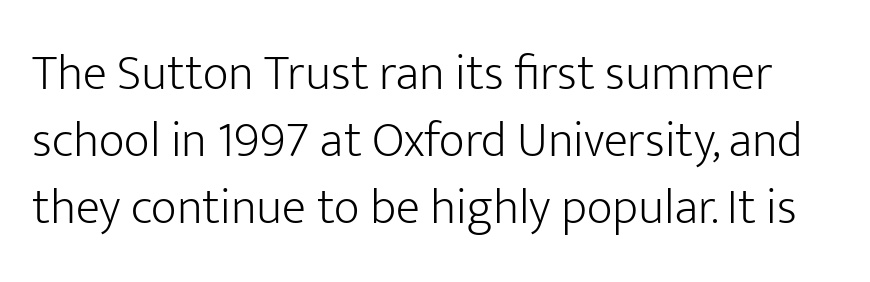
Q: Is the text bold? A: No.
Q: Is the text italic (slanted)? A: No, it is upright.
Q: Is the typeface a serif or a sans-serif typeface? A: Sans-serif.
Q: Is the text underlined? A: No.
Q: Is the spacing between letters normal or unusually wide? A: Normal.
Q: Is the spacing between lines tight, normal or loose? A: Normal.
Q: Width (condensed, normal, or wide)? A: Normal.
Q: Stroke contrast? A: Low.
Q: x-height? A: Medium.
Q: Monospaced? A: No.
